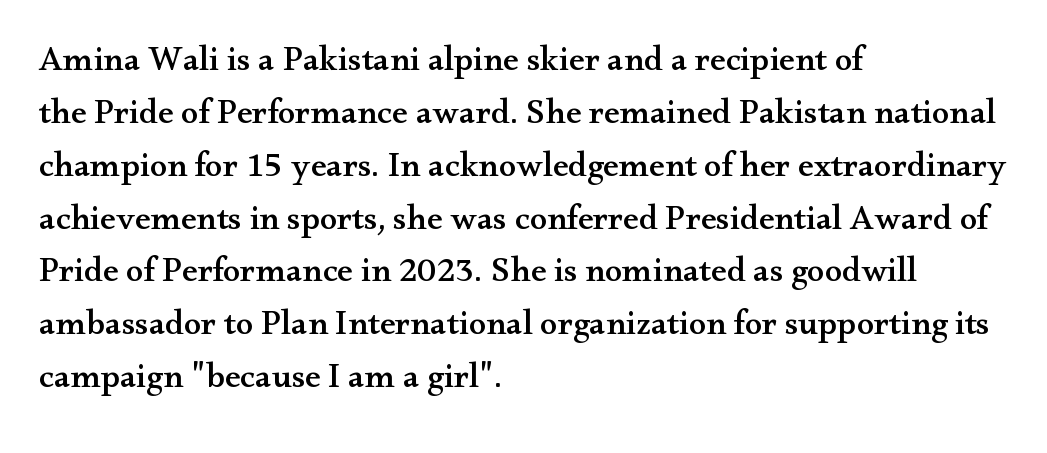
You could not count columns in this text — the font is proportionally spaced. Do the letters lean? They stand straight. If you measured baseline to baseline, you'd find a middling distance. The space directly below the letters is spotless. Typeset ragged right — the left edge is the straight one. The type family on display is of the serif kind.
